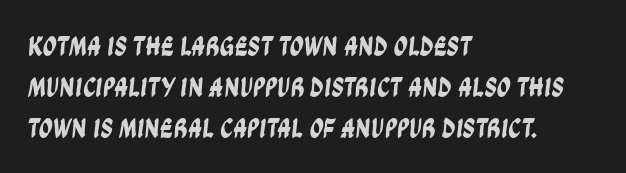
Q: Is the typeface a serif or a sans-serif typeface? A: Sans-serif.
Q: Is the text underlined? A: No.
Q: How is the paragraph aligned? A: Left-aligned.
Q: Is the spacing between letters normal or unusually wide? A: Normal.
Q: Is the spacing between lines tight, normal or loose? A: Normal.
Q: Width (condensed, normal, or wide)? A: Condensed.
Q: Stroke contrast? A: Low.
Q: x-height? A: Large.
Q: Monospaced? A: No.
